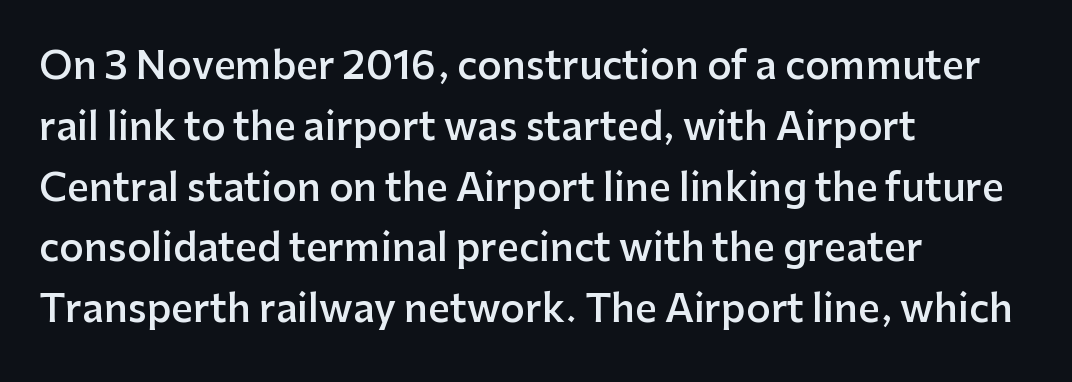
The image shows 38 px semibold sans-serif type, upright; set left-aligned, normal line spacing (1.6x), normal letter spacing, not underlined; low stroke contrast and a medium x-height.
